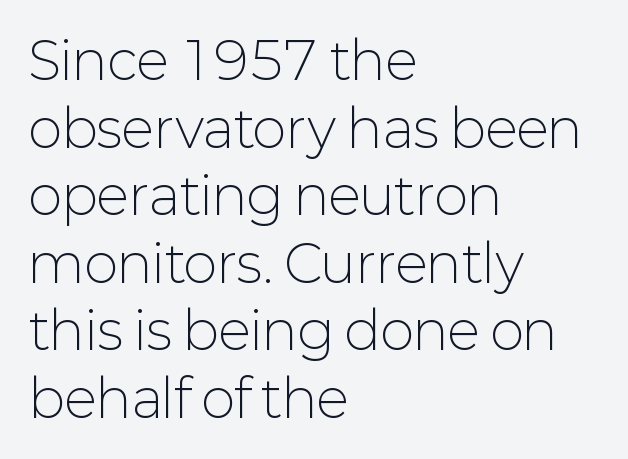
Quick note: not italic, upright. Line starts are locked; line ends wander. The typesetting does not lean heavy: it is not bold. Students, observe: this is what conventionally led text looks like. Nobody touched the tracking dial on this one. These lines are rendered in a variable-pitch font.
